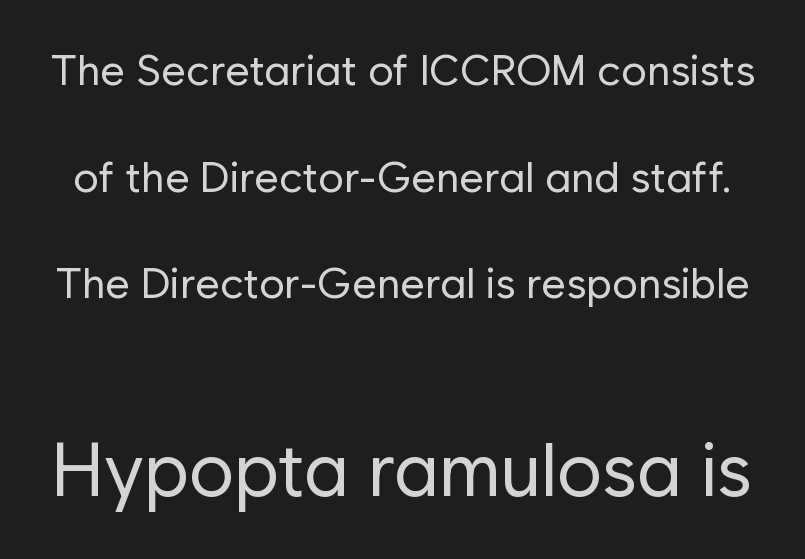
The tracking reads as untouched default to a designer's eye. I'd call this a sans setting — the letters go barefoot. No heavy texture on the line: the type isn't bold. A typesetter would call this proportional, since set widths differ per character. Descender tails drop into unmarked territory.
